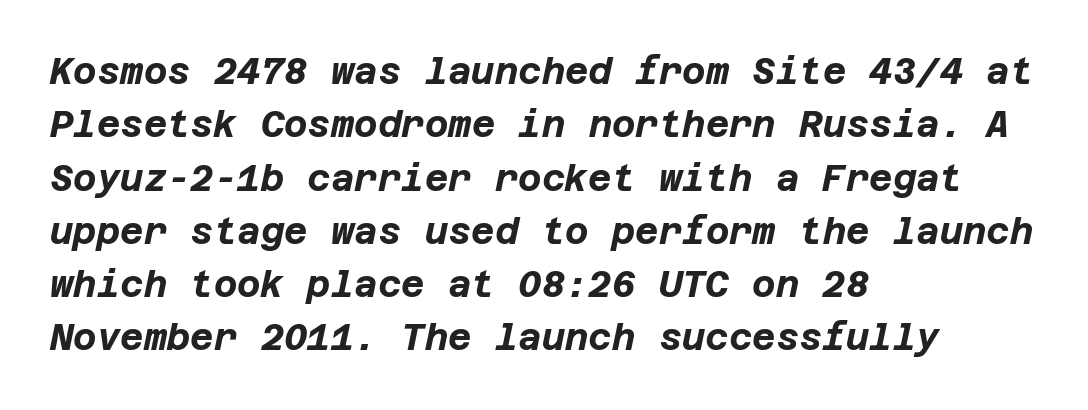
No word sits above an underline. Thick stems and heavy bowls — unmistakably bold. The rendering anchors every line to the left-hand side. Spacing between characters is what you'd get straight out of the box.
